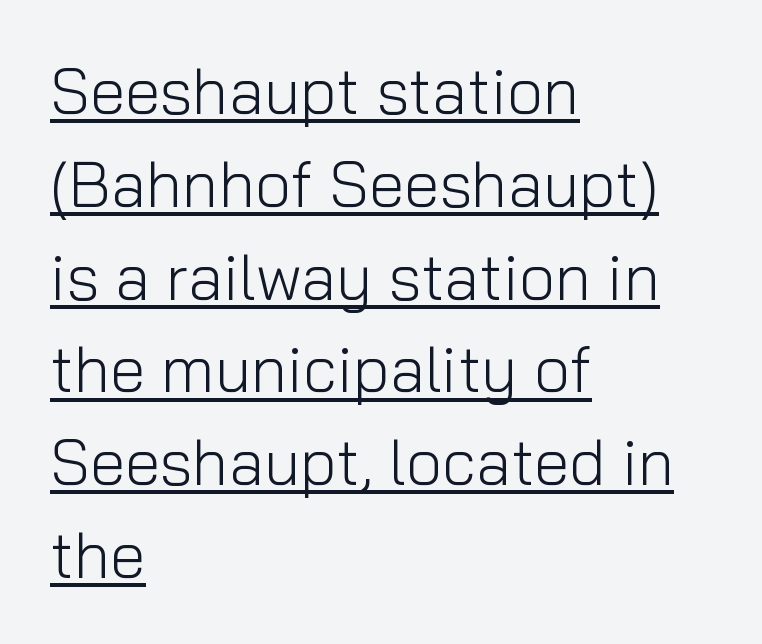
{"serif": "no", "italic": "no", "bold": "no", "weight": "light", "width": "normal", "stroke_contrast": "low", "x_height": "medium", "monospaced": "no", "underline": "yes", "align": "left", "line_spacing": "normal", "line_spacing_ratio": 1.45, "letter_spacing": "normal", "letter_spacing_em": 0.0, "glyph_px": 64}
